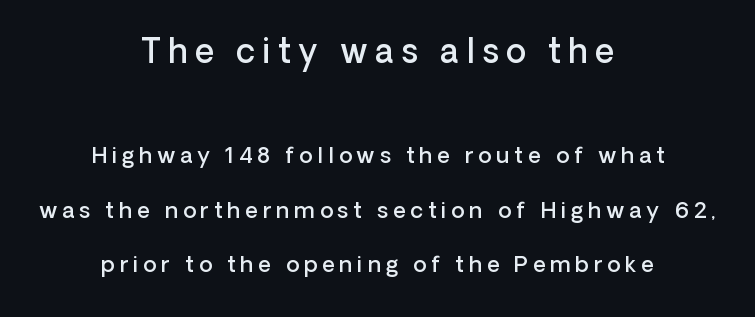
{"serif": "no", "italic": "no", "bold": "semi", "weight": "semibold", "width": "normal", "stroke_contrast": "low", "x_height": "medium", "monospaced": "no", "underline": "no", "align": "center", "line_spacing": "loose", "line_spacing_ratio": 2.48, "letter_spacing": "wide", "letter_spacing_em": 0.22, "larger_block": "first", "size_ratio": 1.5, "glyph_px": 33}
